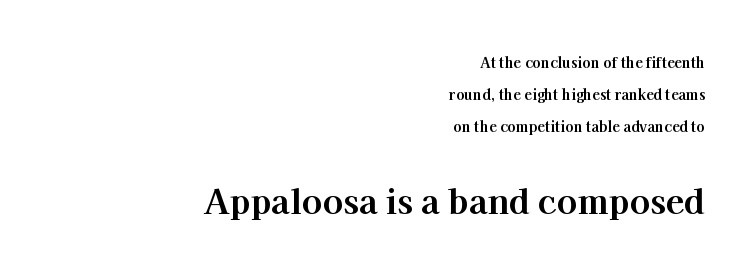
{"serif": "yes", "italic": "no", "bold": "yes", "weight": "bold", "width": "normal", "stroke_contrast": "high", "x_height": "medium", "monospaced": "no", "underline": "no", "align": "right", "line_spacing": "loose", "line_spacing_ratio": 2.27, "letter_spacing": "normal", "letter_spacing_em": 0.0, "larger_block": "second", "size_ratio": 2.43, "glyph_px": 34}
